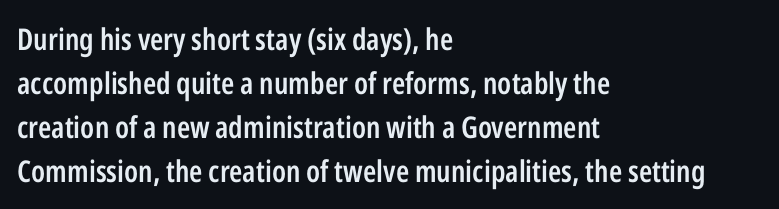
In CSS terms this would be text-align: left. This sample has the flowing, uneven cadence of proportional lettering. The font's upright variant was chosen for this text. One glance says typical: line gaps are just what's usual. Typesetter's note: demi weight, one step under bold. Characters follow at the spacing the type designer built in.
